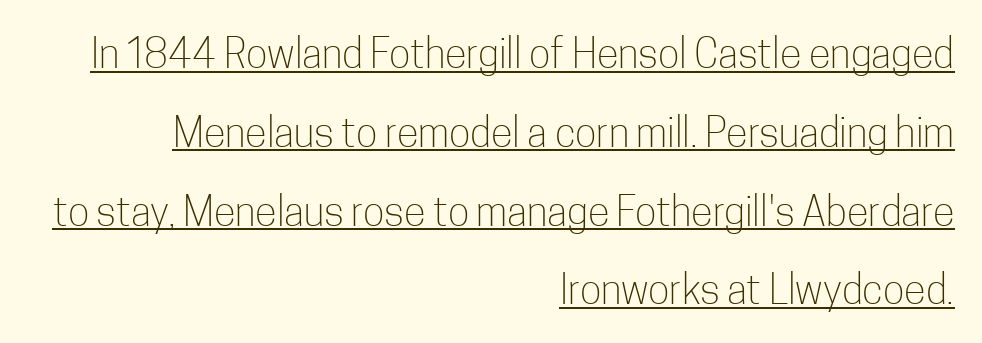
Nothing sits at the stroke ends, so this counts as sans-serif. Note the varied advance widths — an 'i' is clearly narrower than an 'm'. The compositor pushed each line to the right boundary. Notice how the stems are strictly vertical — no italics here.
